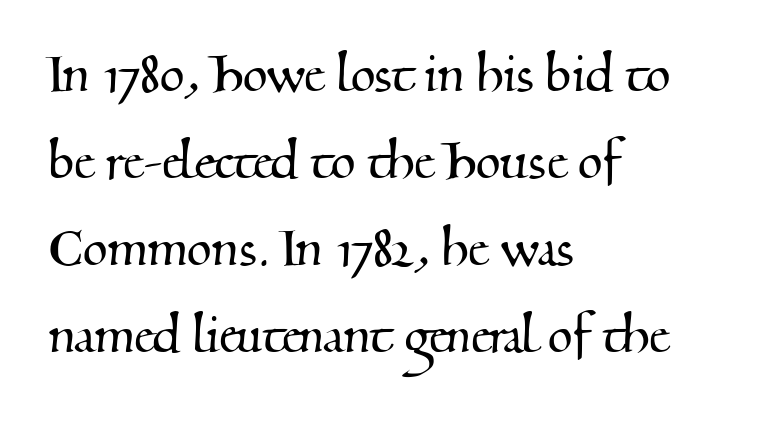
The image shows 64 px serif type; set left-aligned, normal line spacing (1.36x), normal letter spacing, not underlined; medium stroke contrast and a small x-height.
